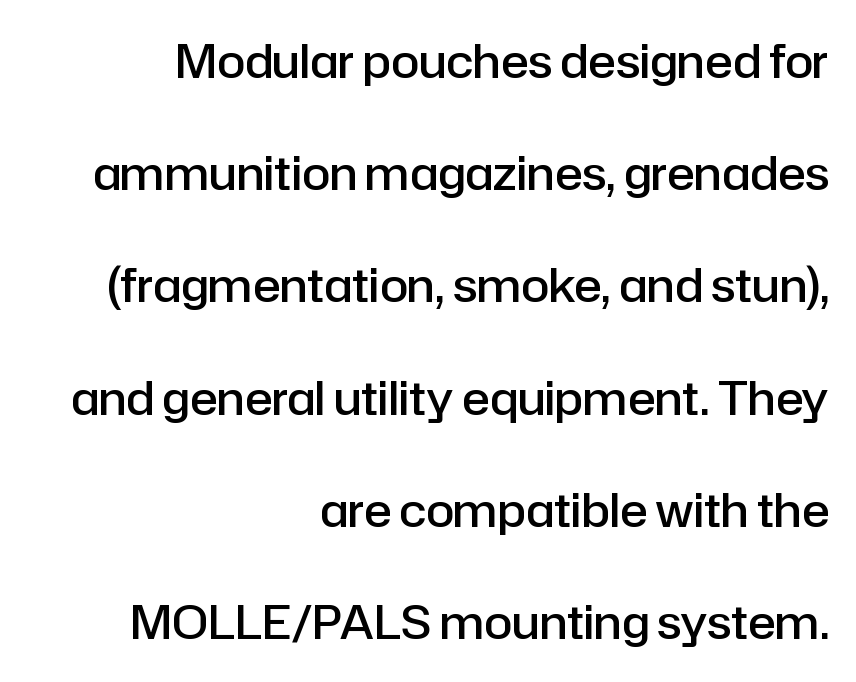
The image shows 46 px semibold sans-serif type, upright; set right-aligned, loose line spacing (2.44x), normal letter spacing, not underlined; low stroke contrast and a medium x-height.
